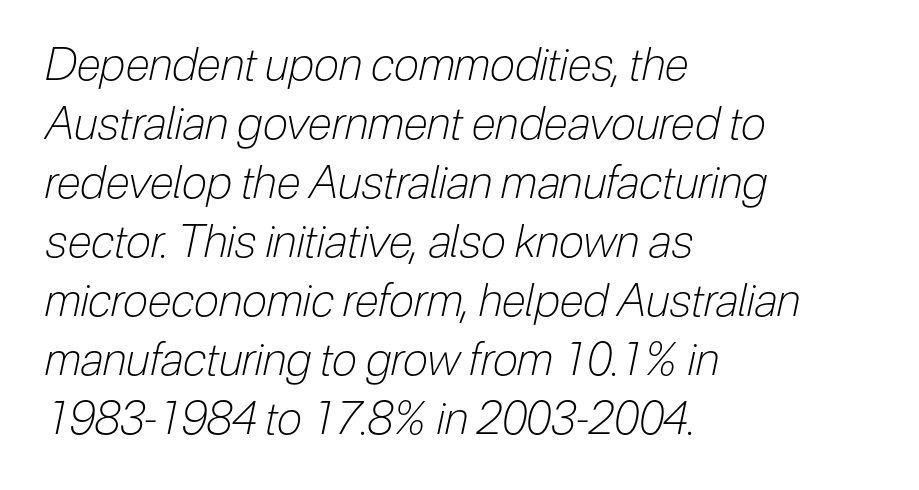
Teacher's note: observe the even left margin — that is flush-left alignment. The baseline area is clear. No extra ink here — the face is not bold. A typesetter would call this proportional, since set widths differ per character. Is the letter spacing exaggerated? No — it looks like the ordinary default.
